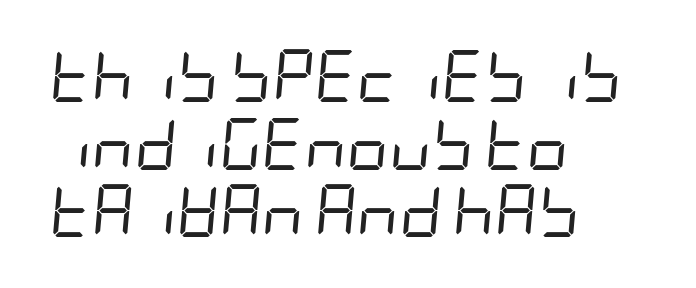
{"italic": "yes", "lean": "right", "slant_degrees": 5, "bold": "no", "weight": "regular", "width": "condensed", "stroke_contrast": "low", "x_height": "large", "underline": "no", "align": "left", "line_spacing": "normal", "line_spacing_ratio": 1.3, "letter_spacing": "normal", "letter_spacing_em": 0.0, "glyph_px": 52}
